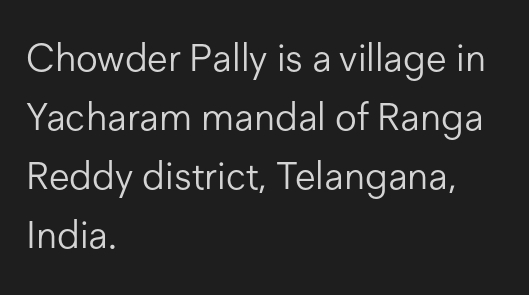
The image shows 38 px light sans-serif type, upright; set left-aligned, normal line spacing (1.55x), normal letter spacing, not underlined; low stroke contrast and a medium x-height.
